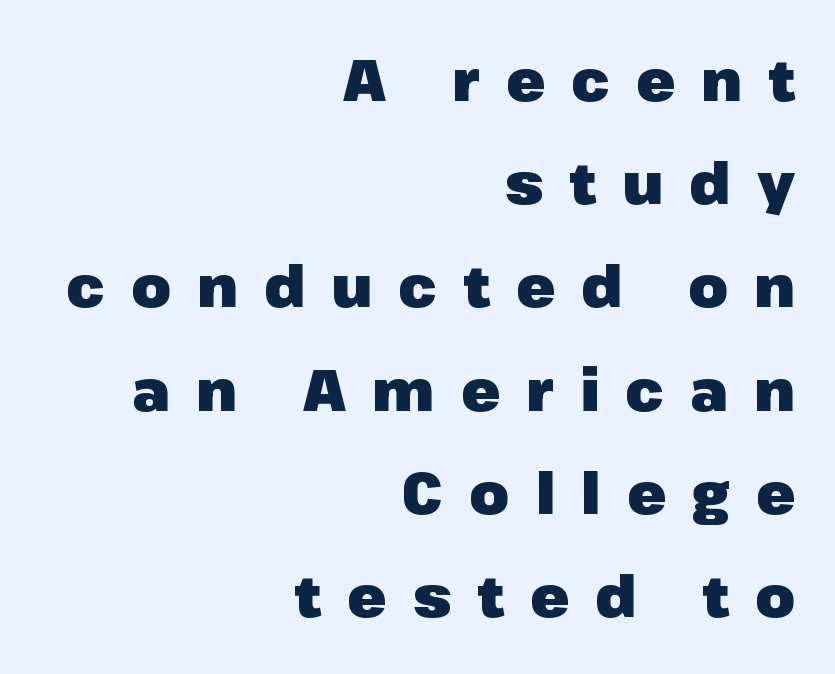
Does the type have serifs? No, each stem ends abruptly. The foot of each line stays bare and open. The face used here is proportionally spaced, like ordinary book or web type. Designer's note — italics off, roman on. The strokes are fattened all the way to bold.
